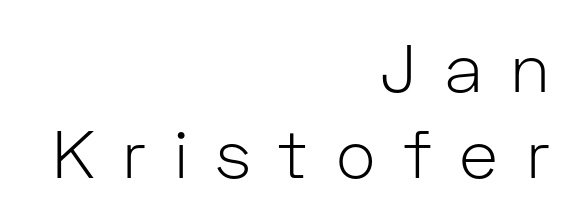
The image shows 67 px light sans-serif type, upright; set right-aligned, normal line spacing (1.29x), unusually wide letter spacing (+0.41 em), not underlined; low stroke contrast and a medium x-height.
